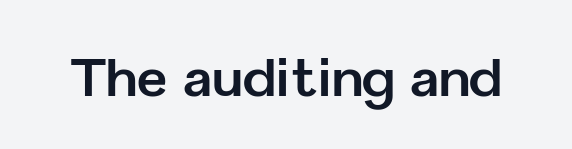
{"serif": "no", "italic": "no", "bold": "yes", "weight": "bold", "width": "normal", "stroke_contrast": "low", "x_height": "medium", "monospaced": "no", "underline": "no", "letter_spacing": "normal", "letter_spacing_em": 0.0, "glyph_px": 52}
